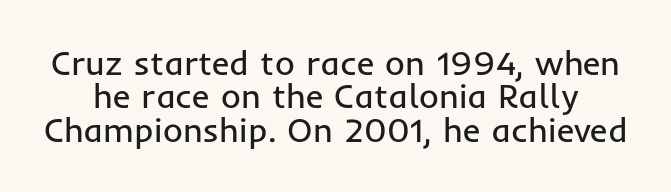
{"serif": "no", "italic": "no", "bold": "no", "weight": "regular", "width": "normal", "stroke_contrast": "low", "x_height": "medium", "monospaced": "no", "underline": "no", "line_spacing": "tight", "line_spacing_ratio": 0.98, "letter_spacing": "normal", "letter_spacing_em": 0.0, "glyph_px": 34}
